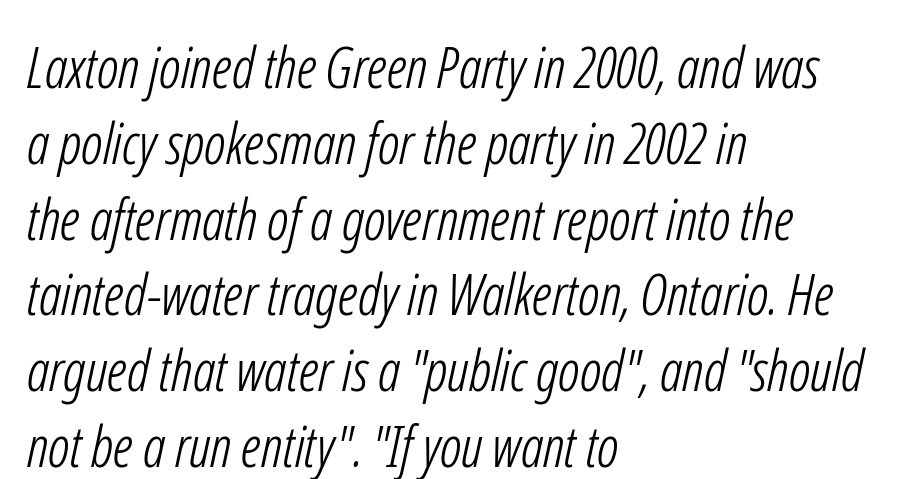
The image shows 57 px light, condensed sans-serif type; set left-aligned, normal line spacing (1.33x), normal letter spacing, not underlined; low stroke contrast and a medium x-height.
